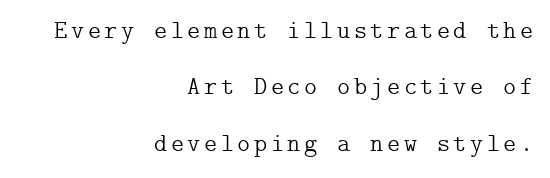
Horizontal bands of white between lines are thick stripes. Visually the block forms a straight wall on the right and a jagged coastline on the left. The specimen reads as upright at a glance. Only glyphs here, with clear space below each row. Stem width sits at or under what a default text font uses.
